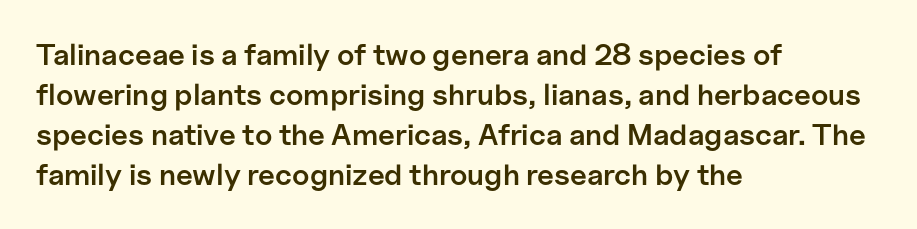
The image shows 30 px semibold sans-serif type, upright; set left-aligned, normal line spacing (1.33x), normal letter spacing, not underlined; low stroke contrast and a medium x-height.
